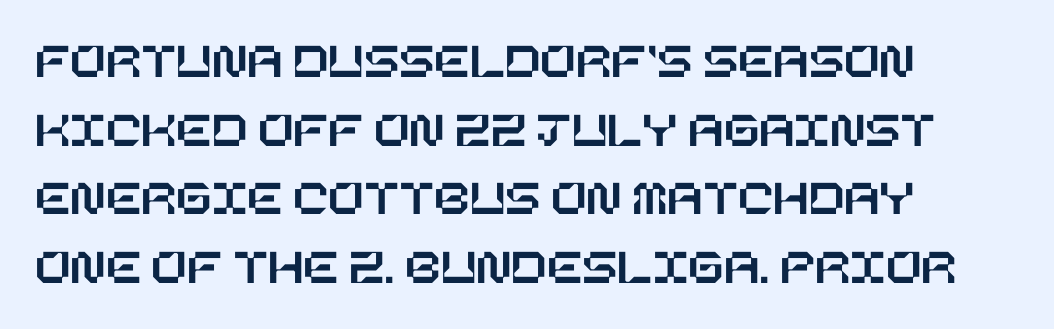
The image shows 52 px text type, upright; set left-aligned, normal line spacing (1.32x), normal letter spacing, not underlined; low stroke contrast and a large x-height.
